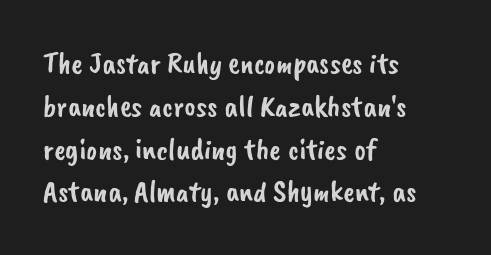
{"serif": "no", "width": "normal", "stroke_contrast": "low", "x_height": "small", "monospaced": "no", "underline": "no", "align": "left", "line_spacing": "normal", "line_spacing_ratio": 1.38, "letter_spacing": "normal", "letter_spacing_em": 0.0, "glyph_px": 31}
